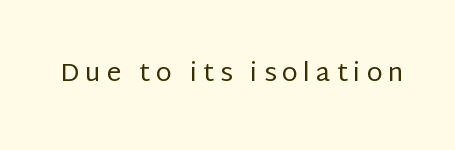
The image shows 26 px text type, upright; set unusually wide letter spacing (+0.22 em), not underlined.
